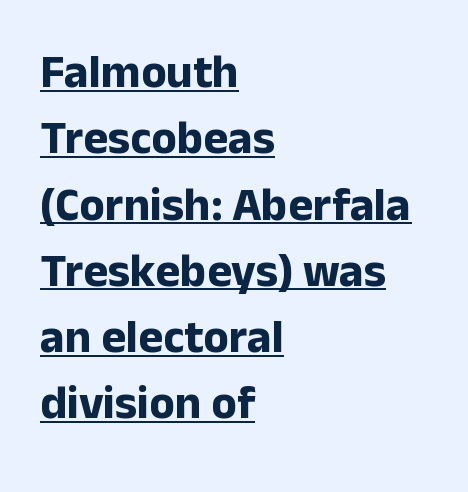
Has an underline been added? It has. Here the designer chose a conventional face with non-uniform glyph widths. Summary of weight: heavy, a full bold. Serifs: no, the terminals of the letterforms are clean. Every stem runs plumb, perpendicular to the baseline.
